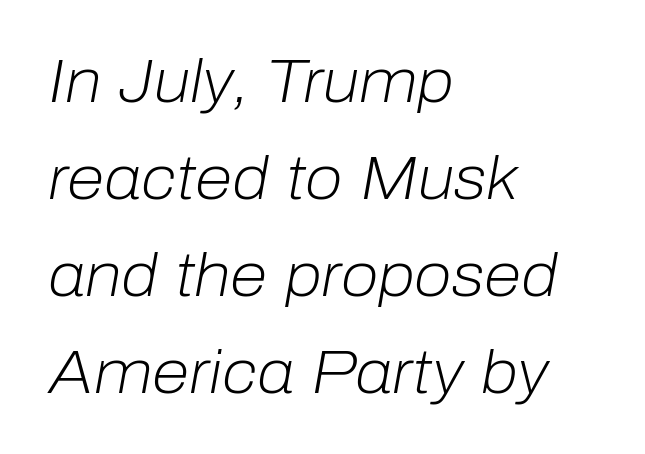
{"italic": "yes", "lean": "right", "slant_degrees": 10, "bold": "no", "weight": "light", "width": "normal", "stroke_contrast": "low", "x_height": "medium", "monospaced": "no", "underline": "no", "align": "left", "line_spacing": "normal", "line_spacing_ratio": 1.59, "letter_spacing": "normal", "letter_spacing_em": 0.0, "glyph_px": 61}
